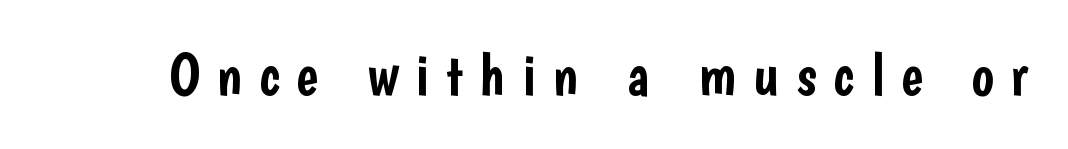
Classification — sans serif. Check the space under the baseline: it is left empty. This sample has the flowing, uneven cadence of proportional lettering. Short note: letters widely spaced. A roman cut, with each character standing at attention.
